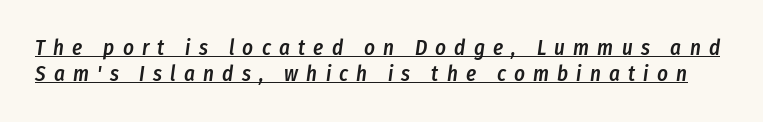
The image shows 21 px text type, italic (leaning right); set line spacing 1.23x, unusually wide letter spacing (+0.39 em), underlined.
